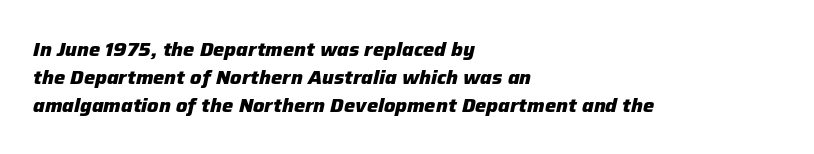
The specimen reads as italic at a glance. The characters look thick and weighty, a clear bold. Is the block centered? No — it sits flush against the left margin. Rule under the text: the space is simply empty. Notice how descenders clear the ascenders below comfortably — that's standard leading.
